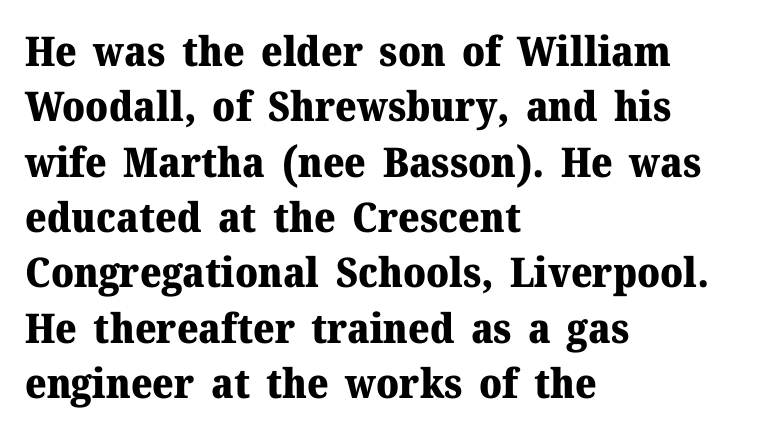
Q: Is the text bold? A: Yes.
Q: Is the text italic (slanted)? A: No, it is upright.
Q: Is the typeface a serif or a sans-serif typeface? A: Serif.
Q: Is the text underlined? A: No.
Q: How is the paragraph aligned? A: Left-aligned.
Q: Is the spacing between letters normal or unusually wide? A: Normal.
Q: Is the spacing between lines tight, normal or loose? A: Normal.
Q: Width (condensed, normal, or wide)? A: Normal.
Q: Stroke contrast? A: Medium.
Q: x-height? A: Medium.
Q: Monospaced? A: No.
